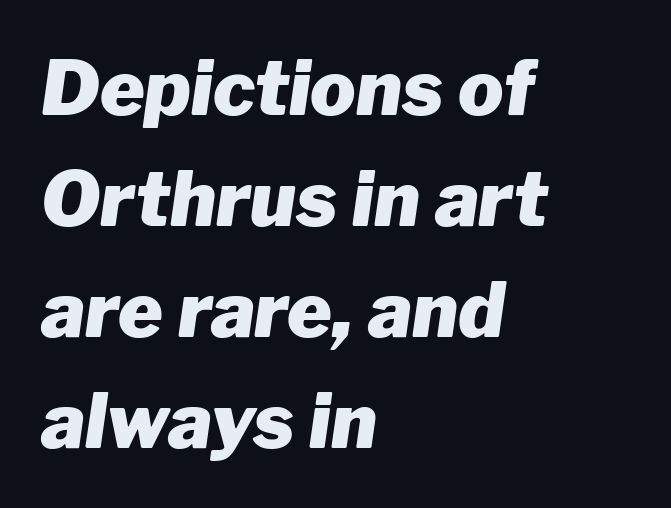
This sample uses plain, unmodified letter spacing. The rendering uses natural spacing where letterforms have individual widths. Heavy-handed strokes throughout: this text is bold. All the whitespace from short lines collects on the right.
